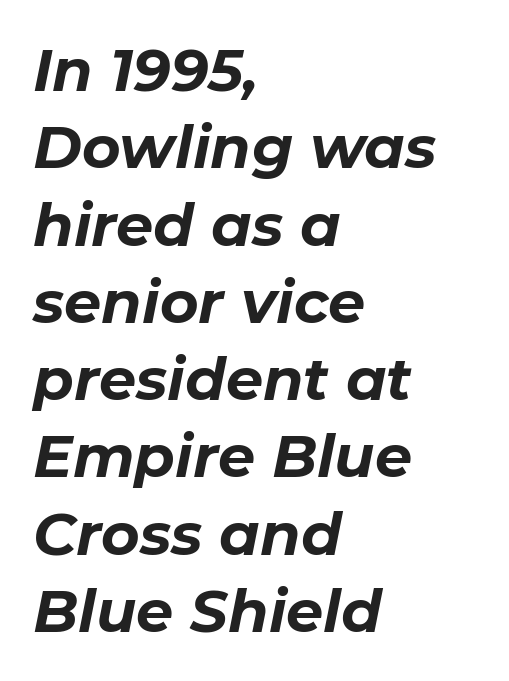
{"italic": "yes", "lean": "right", "slant_degrees": 11, "bold": "yes", "weight": "bold", "width": "normal", "stroke_contrast": "low", "x_height": "medium", "monospaced": "no", "underline": "no", "align": "left", "line_spacing": "normal", "line_spacing_ratio": 1.31, "letter_spacing": "normal", "letter_spacing_em": 0.0, "glyph_px": 59}
